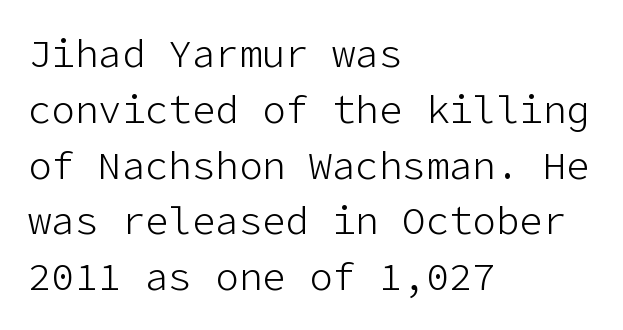
Posture: straight, roman, zero tilt. The text was rendered using a sans face with plain stroke endings. Short note: letters normally spaced. Interline gaps are of average width in this sample.
